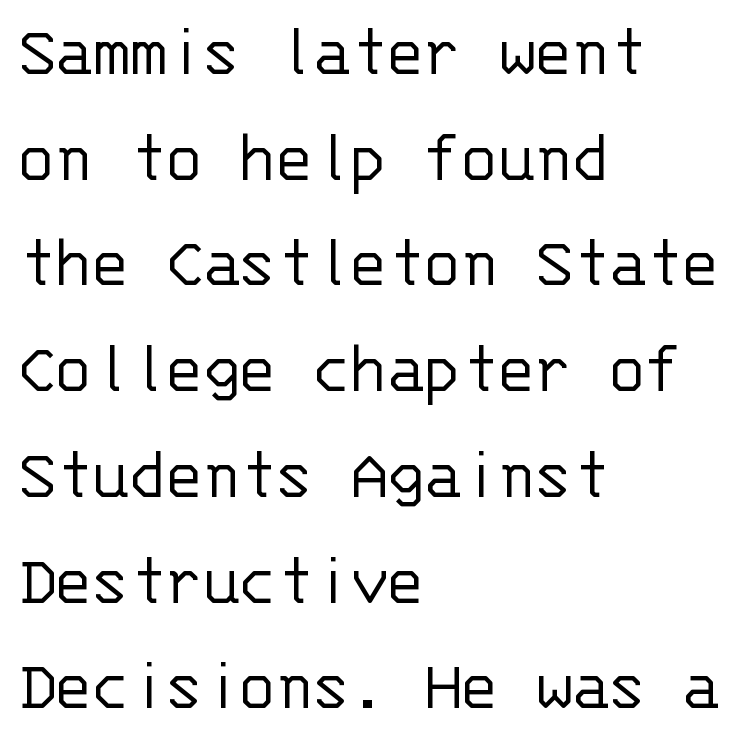
{"serif": "no", "italic": "no", "bold": "no", "weight": "light", "width": "normal", "stroke_contrast": "low", "x_height": "large", "monospaced": "yes", "underline": "no", "align": "left", "line_spacing": "normal", "line_spacing_ratio": 1.41, "letter_spacing": "normal", "letter_spacing_em": 0.0, "glyph_px": 75}
